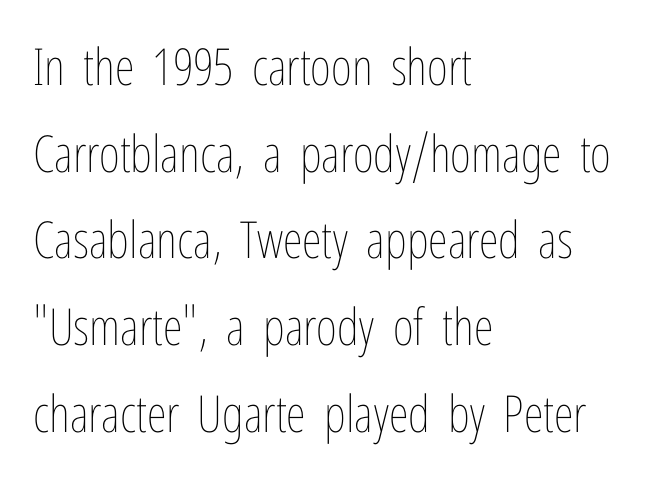
All the whitespace from short lines collects on the right. A typesetter would call this leading conventional body-copy spacing. Each letter keeps its own natural width here, so spacing adapts to shape. Posture: straight, roman, zero tilt. These glyphs show unthickened strokes, regular width or finer. Each row of text sits above clean, open space.
